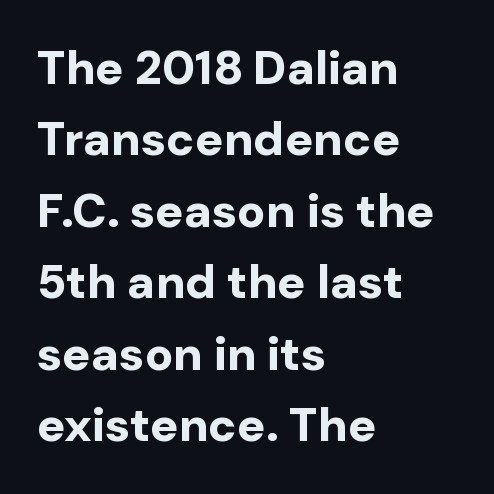
Proportional: the letters do not fall into vertical columns. I'd call this a sans setting — the letters go barefoot. Quick note: underline off. Notice how thick the strokes are: this is what a full bold looks like. Summary of vertical rhythm: regular, with standard interline spacing.
